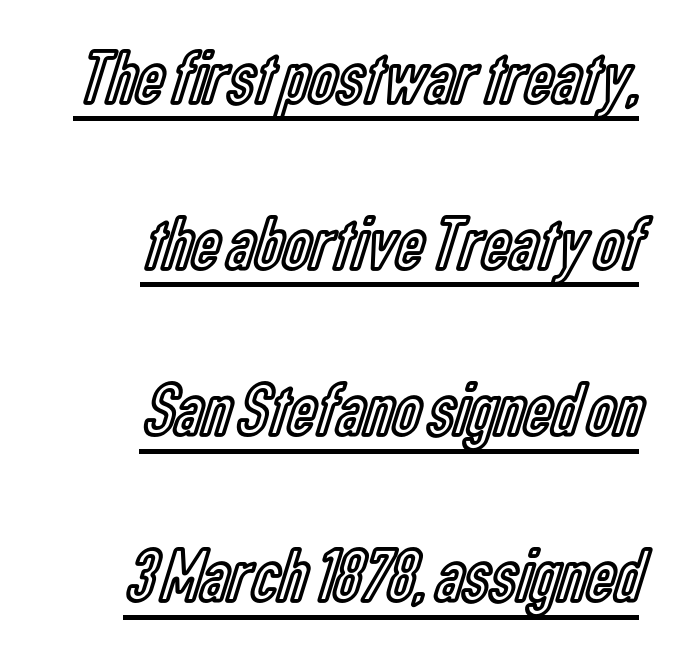
Q: Is the text italic (slanted)? A: Yes.
Q: Is the text underlined? A: Yes.
Q: How is the paragraph aligned? A: Right-aligned.
Q: Is the spacing between letters normal or unusually wide? A: Normal.
Q: Is the spacing between lines tight, normal or loose? A: Loose.
Q: Width (condensed, normal, or wide)? A: Condensed.
Q: x-height? A: Medium.
Q: Monospaced? A: No.
